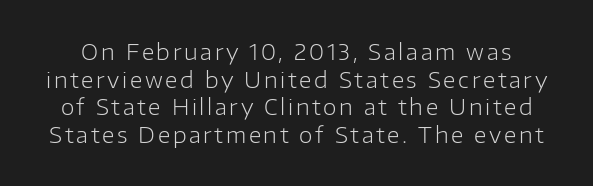
The image shows 22 px text type, upright; set normal line spacing (1.26x), not underlined.
